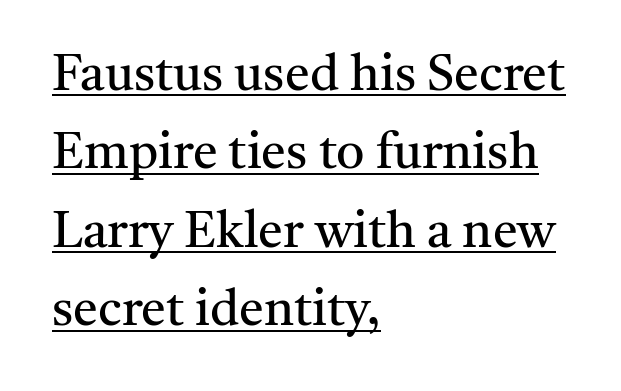
The image shows 50 px regular-weight serif type, upright; set left-aligned, normal line spacing (1.57x), normal letter spacing, underlined; medium stroke contrast and a medium x-height.
